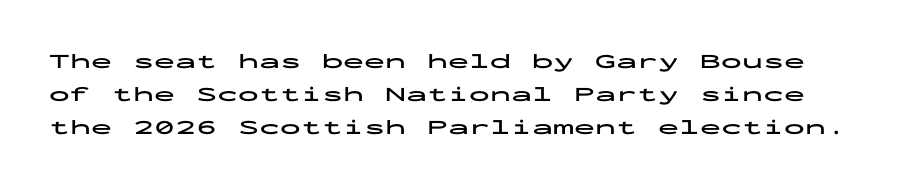
The image shows 21 px bold type, upright; set normal line spacing (1.56x), normal letter spacing, not underlined.
